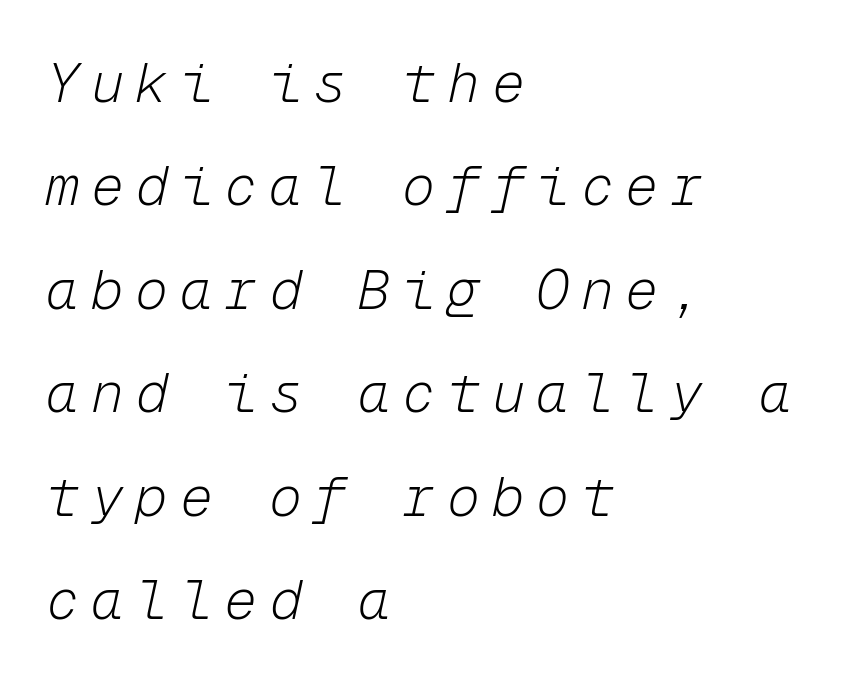
Q: Is the text bold? A: No.
Q: Is the text italic (slanted)? A: Yes, it leans right by about 12 degrees.
Q: Is the text underlined? A: No.
Q: How is the paragraph aligned? A: Left-aligned.
Q: Is the spacing between letters normal or unusually wide? A: Unusually wide.
Q: Width (condensed, normal, or wide)? A: Normal.
Q: Stroke contrast? A: Low.
Q: x-height? A: Medium.
Q: Monospaced? A: Yes.
